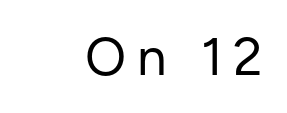
{"serif": "no", "italic": "no", "bold": "no", "weight": "regular", "width": "normal", "stroke_contrast": "low", "x_height": "medium", "monospaced": "no", "underline": "no", "align": "right", "letter_spacing": "wide", "letter_spacing_em": 0.2, "glyph_px": 53}
